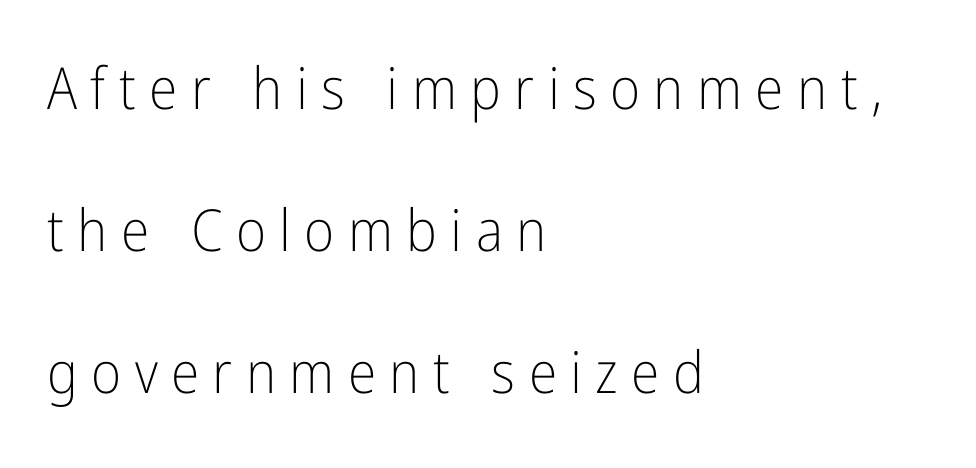
{"serif": "no", "italic": "no", "bold": "no", "weight": "light", "width": "condensed", "stroke_contrast": "low", "x_height": "medium", "monospaced": "no", "underline": "no", "align": "left", "line_spacing": "loose", "line_spacing_ratio": 2.45, "letter_spacing": "wide", "letter_spacing_em": 0.23, "glyph_px": 58}
